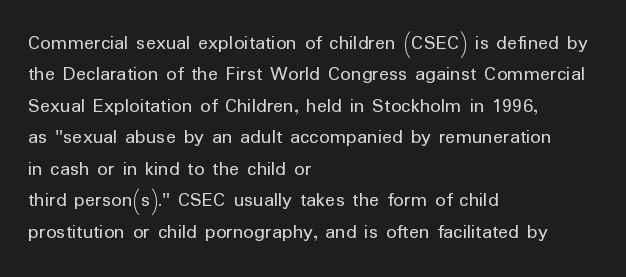
The image shows 21 px text type, upright; set left-aligned, normal line spacing (1.5x), normal letter spacing, not underlined.
